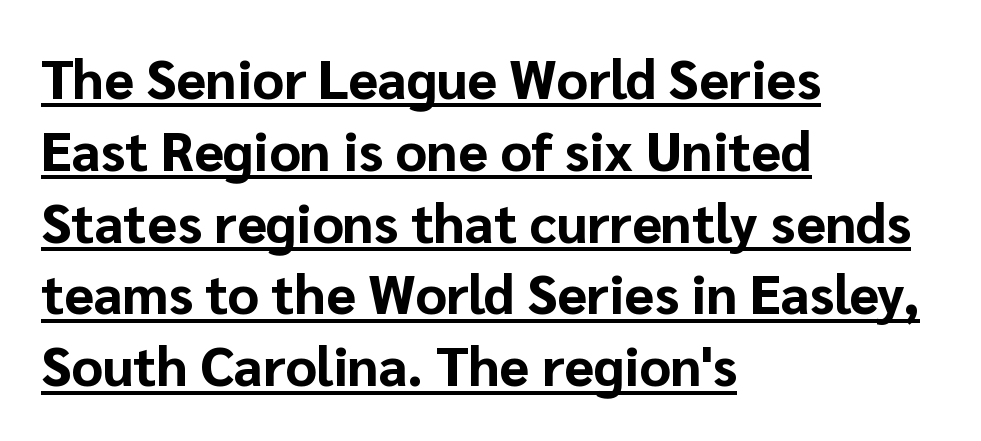
The image shows 54 px bold sans-serif type, upright; set left-aligned, normal line spacing (1.33x), normal letter spacing, underlined; low stroke contrast and a medium x-height.
